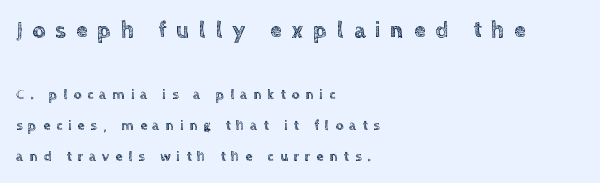
Q: Is the text italic (slanted)? A: No, it is upright.
Q: Is the text underlined? A: No.
Q: How is the paragraph aligned? A: Left-aligned.
Q: Is the spacing between letters normal or unusually wide? A: Unusually wide.
Q: Is the spacing between lines tight, normal or loose? A: Loose.
Q: Which block of text is set in a larger size, the first (top) or the second (bottom)? A: The first (top) one.
